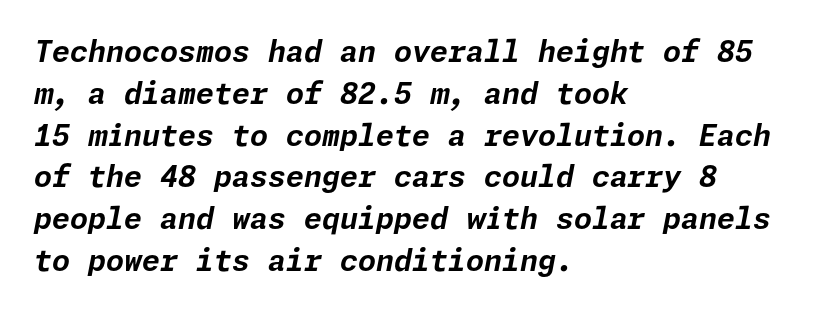
The words here are not underlined. Words appear dense and cohesive because spacing is normal. Observe the lean: these are italic letterforms. Horizontally, the lines are justified to the leading edge only. Heft: maximum for text — a bold.
